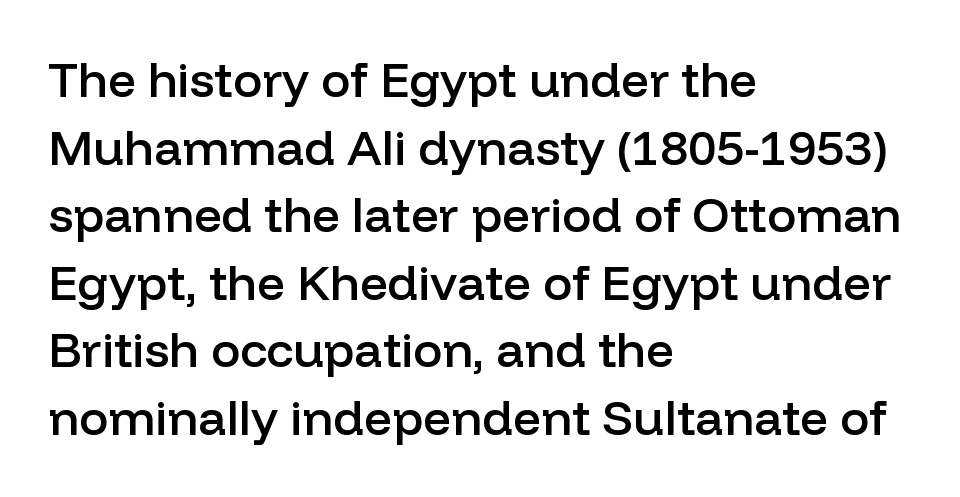
{"serif": "no", "italic": "no", "bold": "semi", "weight": "semibold", "width": "normal", "stroke_contrast": "low", "x_height": "medium", "monospaced": "no", "underline": "no", "align": "left", "line_spacing": "normal", "line_spacing_ratio": 1.38, "letter_spacing": "normal", "letter_spacing_em": 0.0, "glyph_px": 49}
